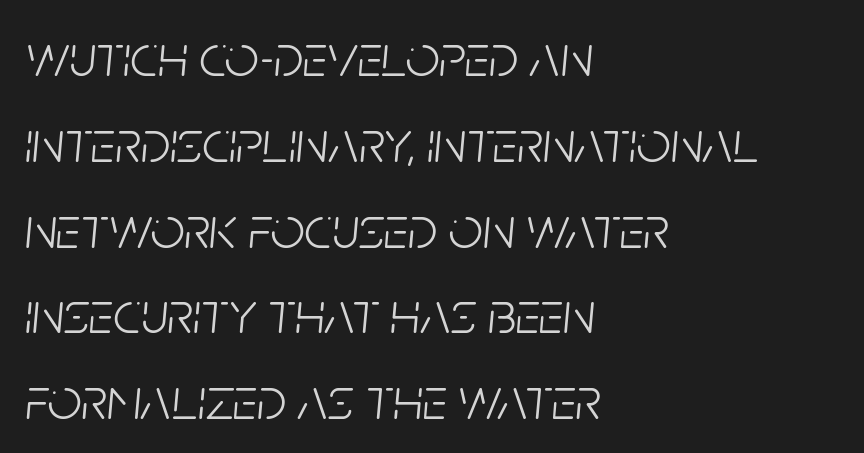
Q: Is the text bold? A: No.
Q: Is the text italic (slanted)? A: Yes, it leans right by about 5 degrees.
Q: Is the text underlined? A: No.
Q: How is the paragraph aligned? A: Left-aligned.
Q: Is the spacing between letters normal or unusually wide? A: Normal.
Q: Is the spacing between lines tight, normal or loose? A: Normal.
Q: Width (condensed, normal, or wide)? A: Condensed.
Q: Stroke contrast? A: Low.
Q: x-height? A: Large.
Q: Monospaced? A: No.
